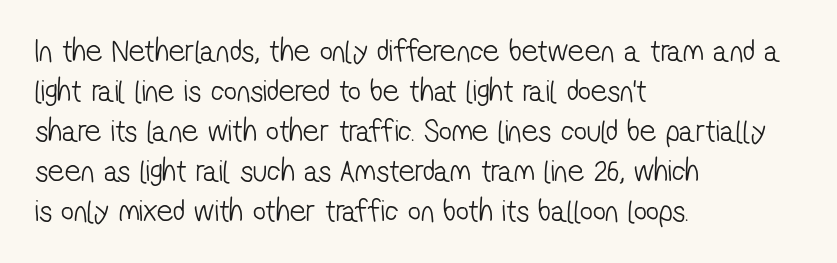
{"serif": "no", "bold": "no", "weight": "light", "width": "condensed", "stroke_contrast": "low", "x_height": "medium", "monospaced": "no", "underline": "no", "align": "left", "line_spacing": "normal", "line_spacing_ratio": 1.25, "letter_spacing": "normal", "letter_spacing_em": 0.0, "glyph_px": 32}
